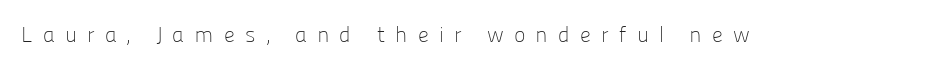
Q: Is the text bold? A: No.
Q: Is the text italic (slanted)? A: No, it is upright.
Q: Is the text underlined? A: No.
Q: Is the spacing between letters normal or unusually wide? A: Unusually wide.
